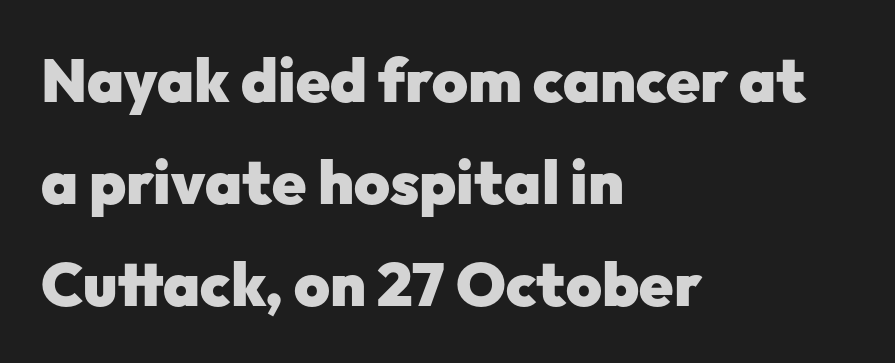
{"serif": "no", "italic": "no", "bold": "yes", "weight": "heavy", "width": "normal", "stroke_contrast": "low", "x_height": "medium", "monospaced": "no", "underline": "no", "align": "left", "line_spacing": "normal", "line_spacing_ratio": 1.67, "letter_spacing": "normal", "letter_spacing_em": 0.0, "glyph_px": 61}
